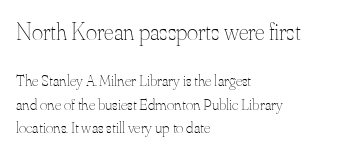
The image shows 24 px text type, upright; set left-aligned, normal line spacing (1.46x), normal letter spacing, not underlined; the first (top) block is 1.5x larger.
